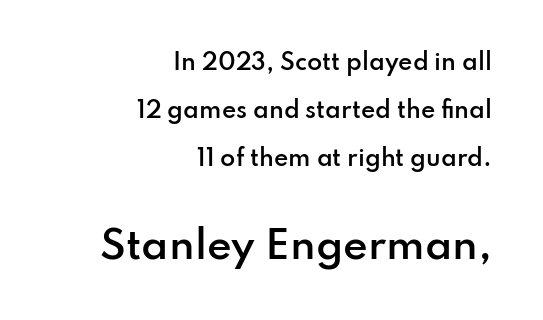
The image shows 38 px semibold sans-serif type, upright; set right-aligned, loose line spacing (2.19x), normal letter spacing, not underlined; the second (bottom) block is 1.73x larger; low stroke contrast and a small x-height.
